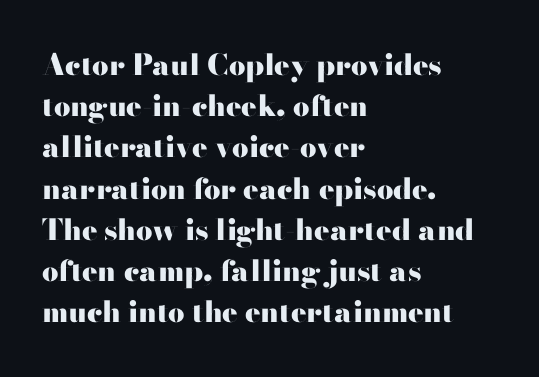
The image shows 29 px heavy, wide sans-serif type, upright; set left-aligned, normal line spacing (1.42x), normal letter spacing, not underlined; high stroke contrast and a small x-height.
